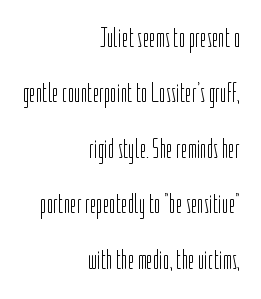
{"serif": "no", "italic": "no", "bold": "no", "weight": "light", "width": "condensed", "stroke_contrast": "low", "x_height": "medium", "monospaced": "no", "underline": "no", "align": "right", "line_spacing": "loose", "line_spacing_ratio": 1.98, "letter_spacing": "normal", "letter_spacing_em": 0.0, "glyph_px": 28}
